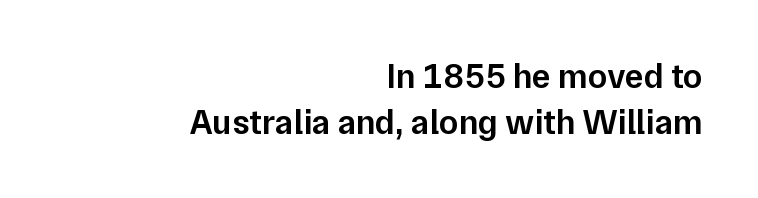
{"serif": "no", "italic": "no", "bold": "semi", "weight": "semibold", "width": "normal", "stroke_contrast": "low", "x_height": "medium", "monospaced": "no", "underline": "no", "align": "right", "line_spacing": "normal", "line_spacing_ratio": 1.31, "letter_spacing": "normal", "letter_spacing_em": 0.0, "glyph_px": 35}
